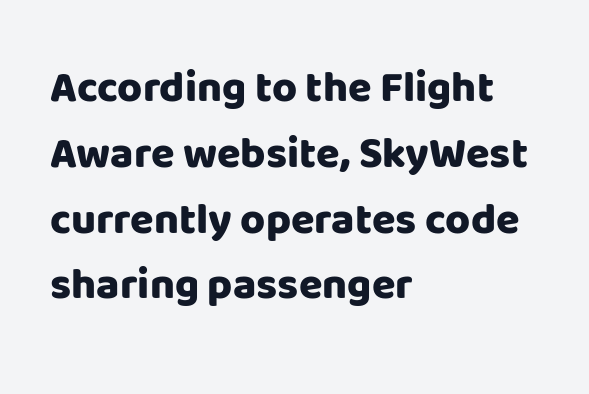
Q: Is the text bold? A: Yes.
Q: Is the text italic (slanted)? A: No, it is upright.
Q: Is the typeface a serif or a sans-serif typeface? A: Sans-serif.
Q: Is the text underlined? A: No.
Q: How is the paragraph aligned? A: Left-aligned.
Q: Is the spacing between letters normal or unusually wide? A: Normal.
Q: Is the spacing between lines tight, normal or loose? A: Normal.
Q: Width (condensed, normal, or wide)? A: Normal.
Q: Stroke contrast? A: Low.
Q: x-height? A: Large.
Q: Monospaced? A: No.
